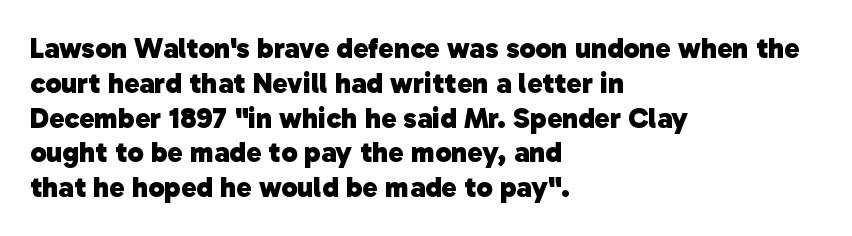
{"serif": "no", "bold": "yes", "weight": "heavy", "width": "normal", "stroke_contrast": "low", "x_height": "medium", "monospaced": "no", "underline": "no", "align": "left", "line_spacing_ratio": 1.2, "letter_spacing": "normal", "letter_spacing_em": 0.0, "glyph_px": 29}
